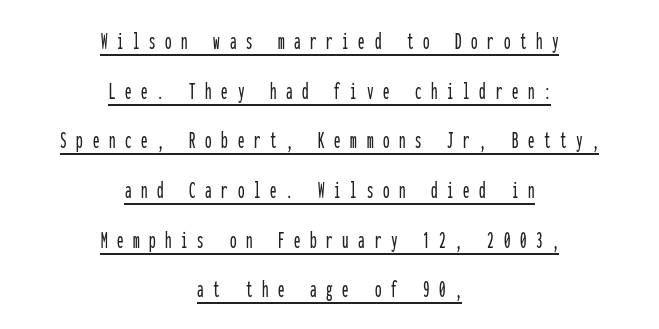
Q: Is the text italic (slanted)? A: No, it is upright.
Q: Is the text underlined? A: Yes.
Q: How is the paragraph aligned? A: Centered.
Q: Is the spacing between letters normal or unusually wide? A: Unusually wide.
Q: Is the spacing between lines tight, normal or loose? A: Loose.
